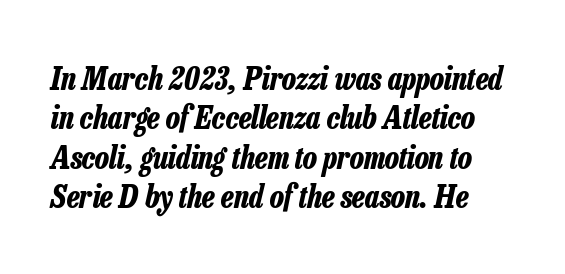
Q: Is the text bold? A: Yes.
Q: Is the text italic (slanted)? A: Yes, it leans right by about 13 degrees.
Q: Is the text underlined? A: No.
Q: Is the spacing between letters normal or unusually wide? A: Normal.
Q: Is the spacing between lines tight, normal or loose? A: Normal.
Q: Width (condensed, normal, or wide)? A: Condensed.
Q: Stroke contrast? A: Low.
Q: x-height? A: Medium.
Q: Monospaced? A: No.
